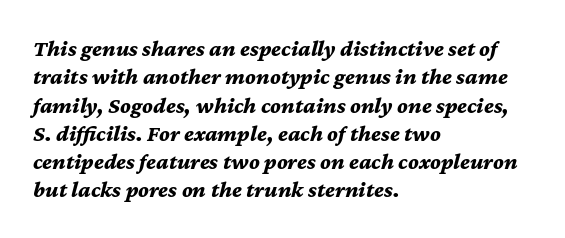
The image shows 23 px bold type, italic (leaning right); set left-aligned, line spacing 1.23x, normal letter spacing, not underlined.
